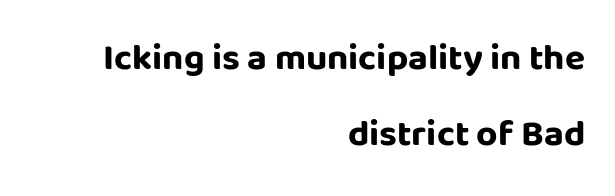
The image shows 37 px bold sans-serif type, upright; set right-aligned, loose line spacing (2.06x), normal letter spacing, not underlined; low stroke contrast and a large x-height.
